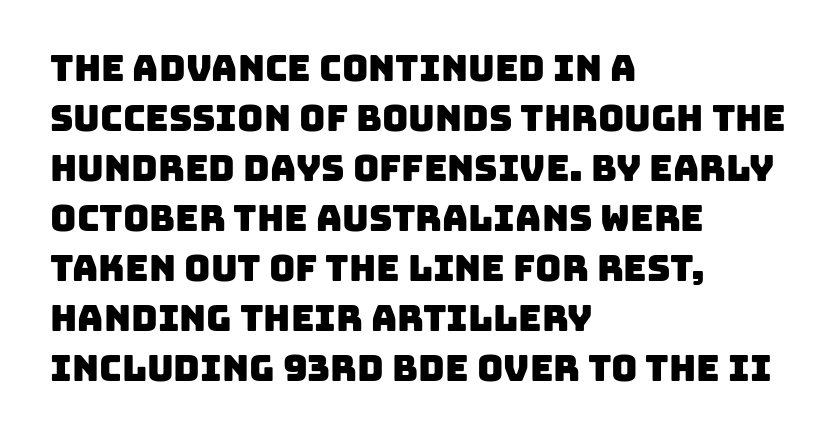
Q: Is the typeface a serif or a sans-serif typeface? A: Sans-serif.
Q: Is the text underlined? A: No.
Q: How is the paragraph aligned? A: Left-aligned.
Q: Is the spacing between letters normal or unusually wide? A: Normal.
Q: Is the spacing between lines tight, normal or loose? A: Normal.
Q: Width (condensed, normal, or wide)? A: Normal.
Q: Stroke contrast? A: Low.
Q: x-height? A: Large.
Q: Monospaced? A: No.
